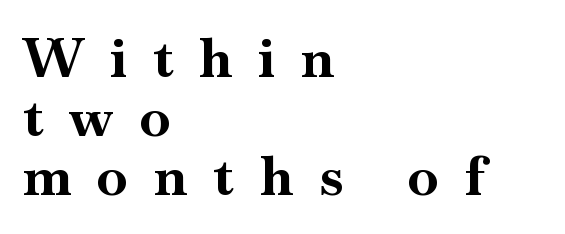
Proportional: the letters do not fall into vertical columns. Check the space under the baseline: it is left empty. The setting favours the left margin, as ordinary paragraphs usually do. Successive baselines arrive quickly, one right under another. In terms of letterspacing, this is a distinctly airy, spread setting.
